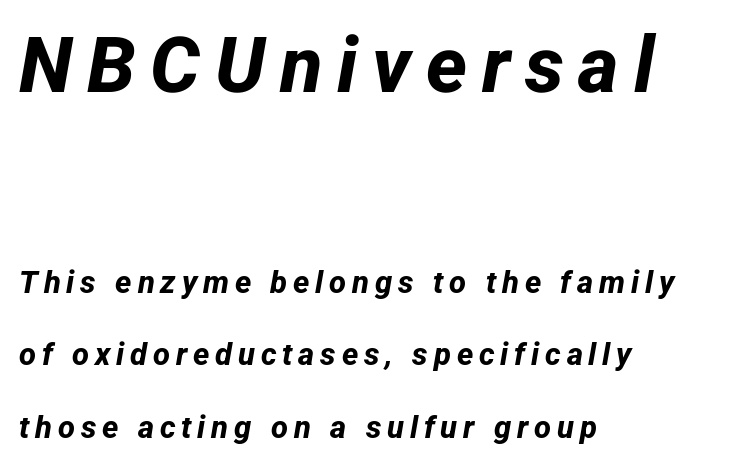
The block of text is sparse from top to bottom, with ample space between rows. Whoever set this made the first block the dominant, larger element. The passage shown is not underscored anywhere. Do the characters align in a grid? No, the font is proportional. Bold? Absolutely — the strokes are thick and heavy.
